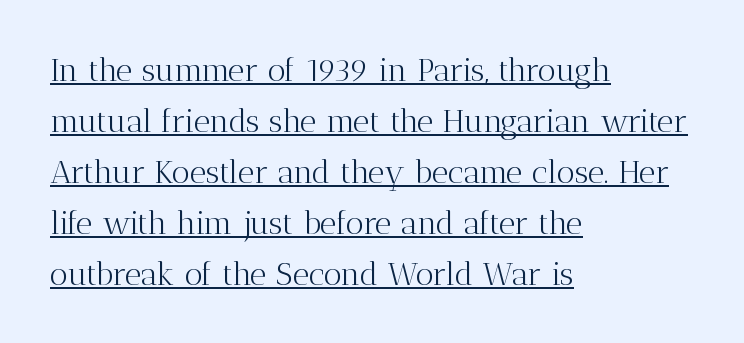
The image shows 32 px light serif type, upright; set left-aligned, normal line spacing (1.59x), normal letter spacing, underlined; medium stroke contrast and a medium x-height.
